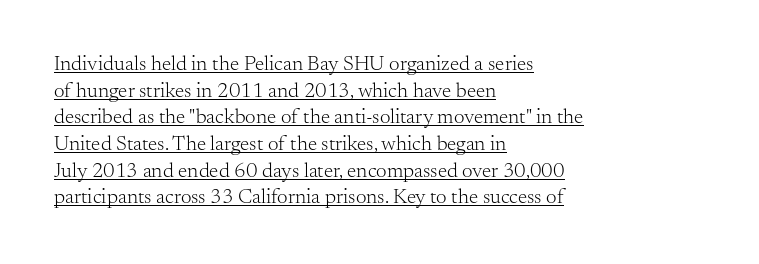
The image shows 21 px text type, upright; set left-aligned, normal line spacing (1.27x), normal letter spacing, underlined.
